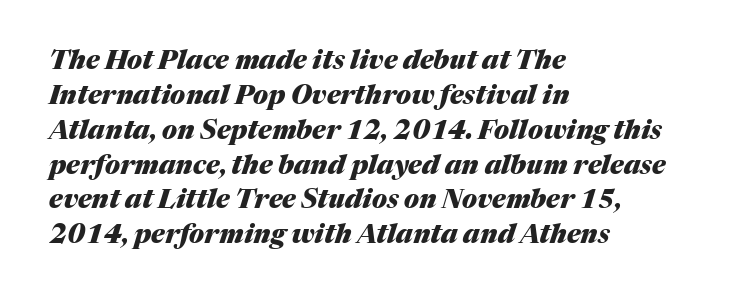
Q: Is the text bold? A: Yes.
Q: Is the text italic (slanted)? A: Yes, it leans right by about 17 degrees.
Q: Is the text underlined? A: No.
Q: How is the paragraph aligned? A: Left-aligned.
Q: Is the spacing between letters normal or unusually wide? A: Normal.
Q: Is the spacing between lines tight, normal or loose? A: Normal.
